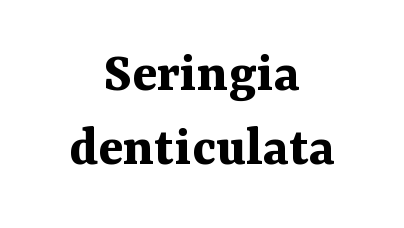
{"serif": "yes", "italic": "no", "bold": "yes", "weight": "bold", "width": "normal", "stroke_contrast": "medium", "x_height": "medium", "monospaced": "no", "underline": "no", "align": "center", "line_spacing": "normal", "line_spacing_ratio": 1.28, "letter_spacing": "normal", "letter_spacing_em": 0.0, "glyph_px": 58}
